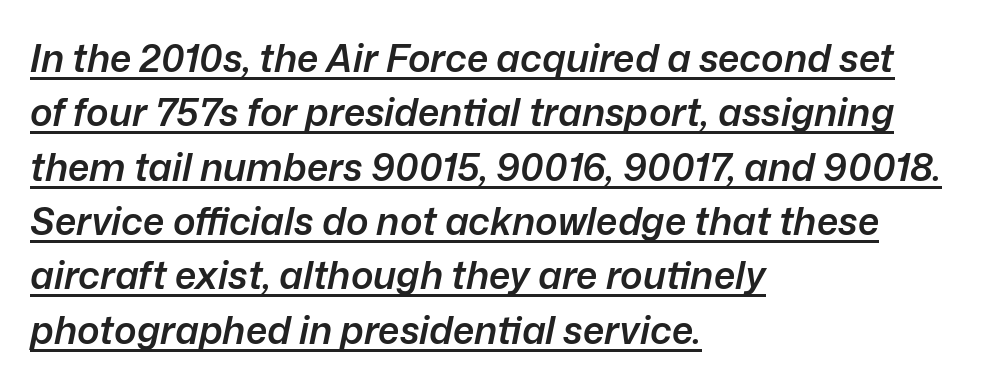
{"italic": "yes", "lean": "right", "slant_degrees": 12, "bold": "semi", "weight": "semibold", "width": "normal", "stroke_contrast": "low", "x_height": "medium", "monospaced": "no", "underline": "yes", "align": "left", "line_spacing": "normal", "line_spacing_ratio": 1.43, "letter_spacing": "normal", "letter_spacing_em": 0.0, "glyph_px": 38}
